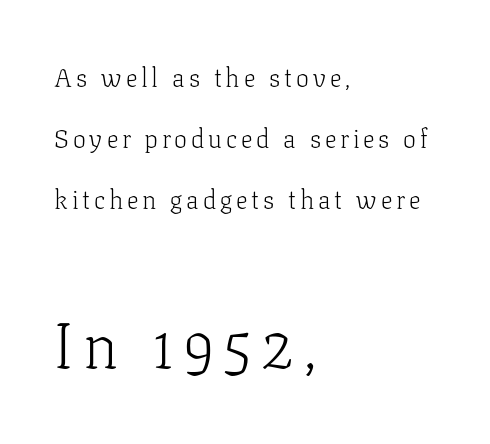
Q: Is the text bold? A: No.
Q: Is the text italic (slanted)? A: No, it is upright.
Q: Is the typeface a serif or a sans-serif typeface? A: Serif.
Q: Is the text underlined? A: No.
Q: How is the paragraph aligned? A: Left-aligned.
Q: Is the spacing between lines tight, normal or loose? A: Loose.
Q: Which block of text is set in a larger size, the first (top) or the second (bottom)? A: The second (bottom) one.
Q: Width (condensed, normal, or wide)? A: Normal.
Q: Stroke contrast? A: Low.
Q: x-height? A: Medium.
Q: Monospaced? A: No.
